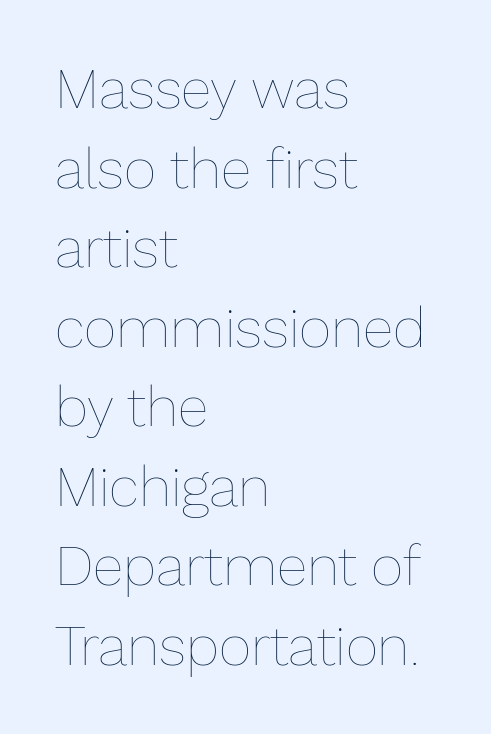
The typography opts for an upright posture over an oblique one. Students, observe: this is what conventionally led text looks like. The font is comparable to plain body text, perhaps lighter. This rendering features lettering with no underline.
